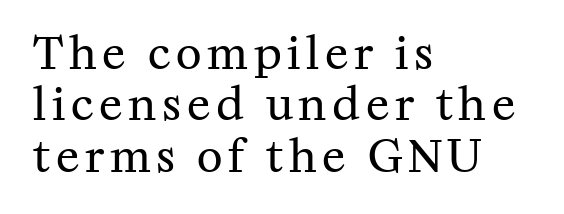
The image shows 44 px regular-weight serif type, upright; set left-aligned, line spacing 1.17x, not underlined; medium stroke contrast and a medium x-height.
